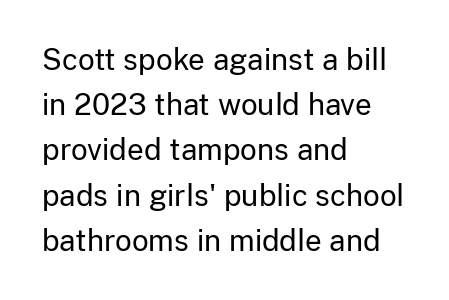
The image shows 29 px regular-weight sans-serif type, upright; set left-aligned, normal line spacing (1.56x), normal letter spacing, not underlined; low stroke contrast and a medium x-height.
